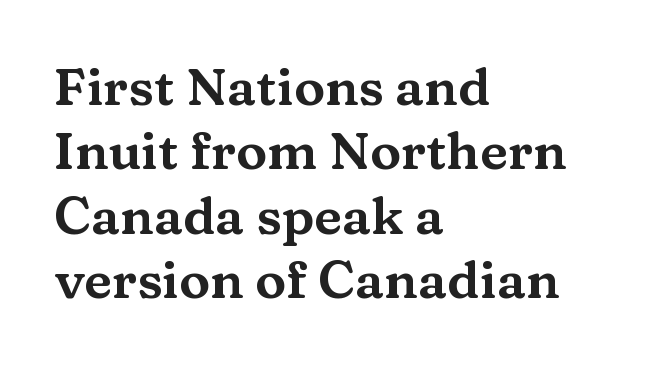
Q: Is the text italic (slanted)? A: No, it is upright.
Q: Is the typeface a serif or a sans-serif typeface? A: Serif.
Q: Is the text underlined? A: No.
Q: How is the paragraph aligned? A: Left-aligned.
Q: Is the spacing between letters normal or unusually wide? A: Normal.
Q: Width (condensed, normal, or wide)? A: Wide.
Q: Stroke contrast? A: Medium.
Q: x-height? A: Medium.
Q: Monospaced? A: No.
